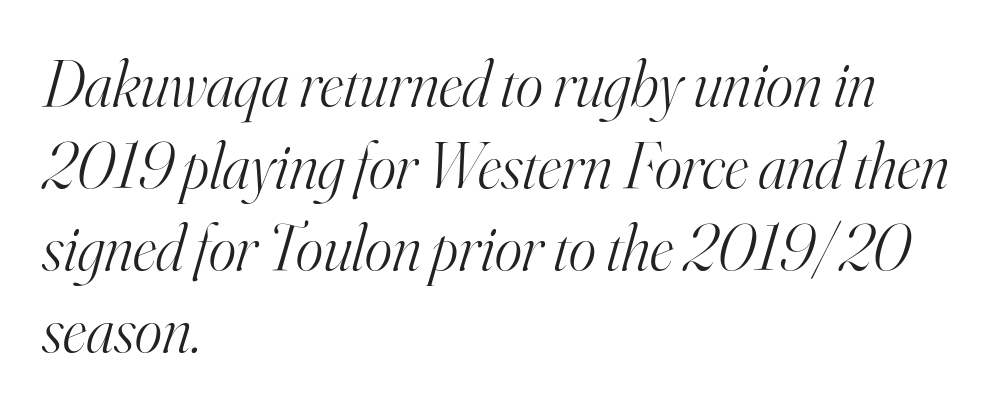
Q: Is the text bold? A: No.
Q: Is the text italic (slanted)? A: Yes, it leans right by about 16 degrees.
Q: Is the typeface a serif or a sans-serif typeface? A: Serif.
Q: Is the text underlined? A: No.
Q: How is the paragraph aligned? A: Left-aligned.
Q: Is the spacing between letters normal or unusually wide? A: Normal.
Q: Is the spacing between lines tight, normal or loose? A: Normal.
Q: Width (condensed, normal, or wide)? A: Normal.
Q: Stroke contrast? A: High.
Q: x-height? A: Small.
Q: Monospaced? A: No.
